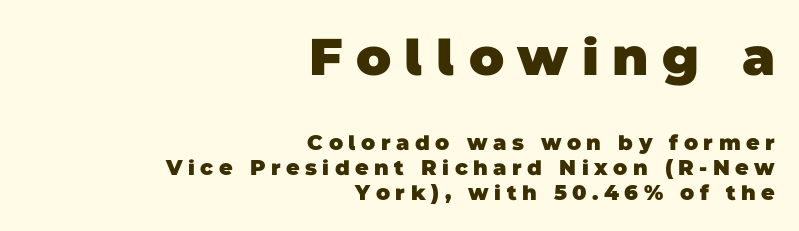
{"serif": "no", "bold": "yes", "weight": "heavy", "width": "normal", "stroke_contrast": "low", "x_height": "large", "monospaced": "no", "underline": "no", "align": "right", "line_spacing_ratio": 1.21, "letter_spacing": "wide", "letter_spacing_em": 0.26, "larger_block": "first", "size_ratio": 2.48, "glyph_px": 52}
